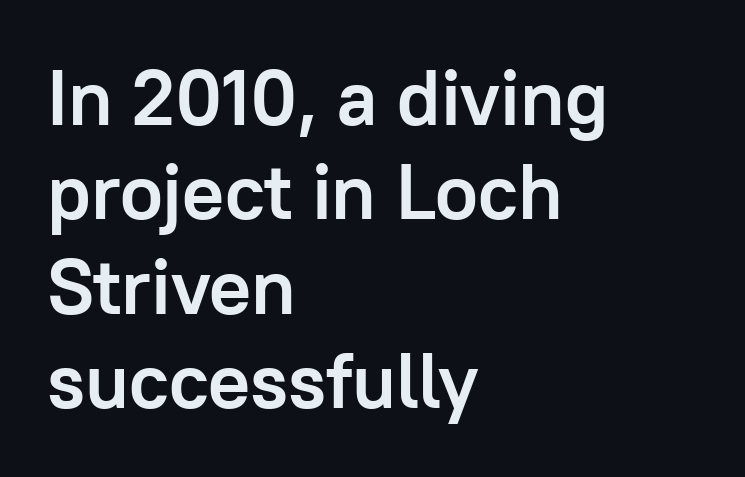
The image shows 78 px semibold sans-serif type, upright; set left-aligned, line spacing 1.21x, normal letter spacing, not underlined; low stroke contrast and a medium x-height.
